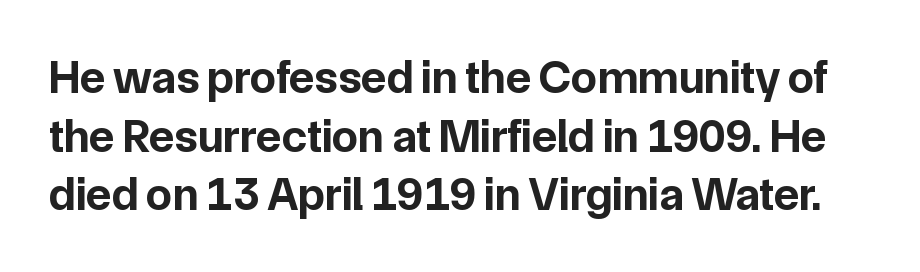
The image shows 47 px bold sans-serif type, upright; set normal line spacing (1.25x), normal letter spacing, not underlined; low stroke contrast and a medium x-height.
